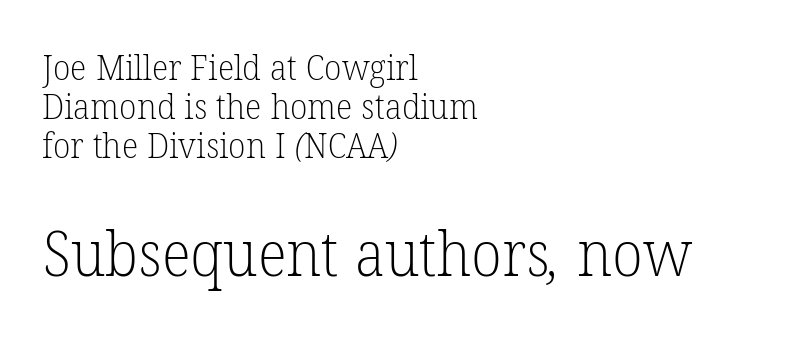
The image shows 62 px light serif type; set left-aligned, tight line spacing (1.12x), normal letter spacing, not underlined; the second (bottom) block is 1.77x larger; low stroke contrast and a medium x-height.
